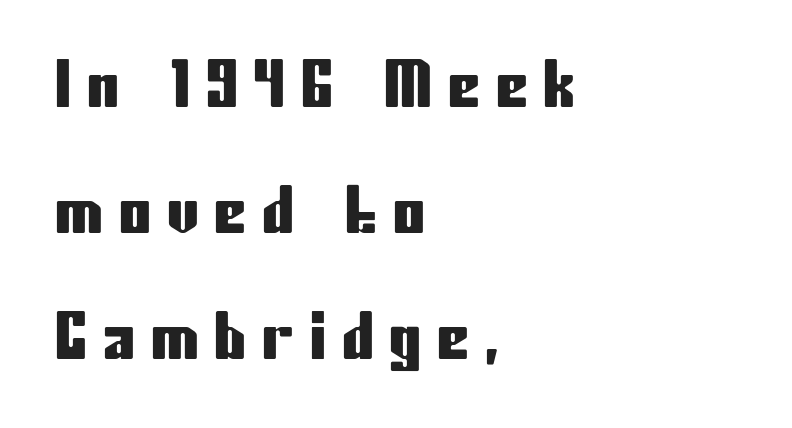
The image shows 64 px condensed sans-serif type, upright; set left-aligned, loose line spacing (1.97x), unusually wide letter spacing (+0.25 em), not underlined; low stroke contrast and a medium x-height.
